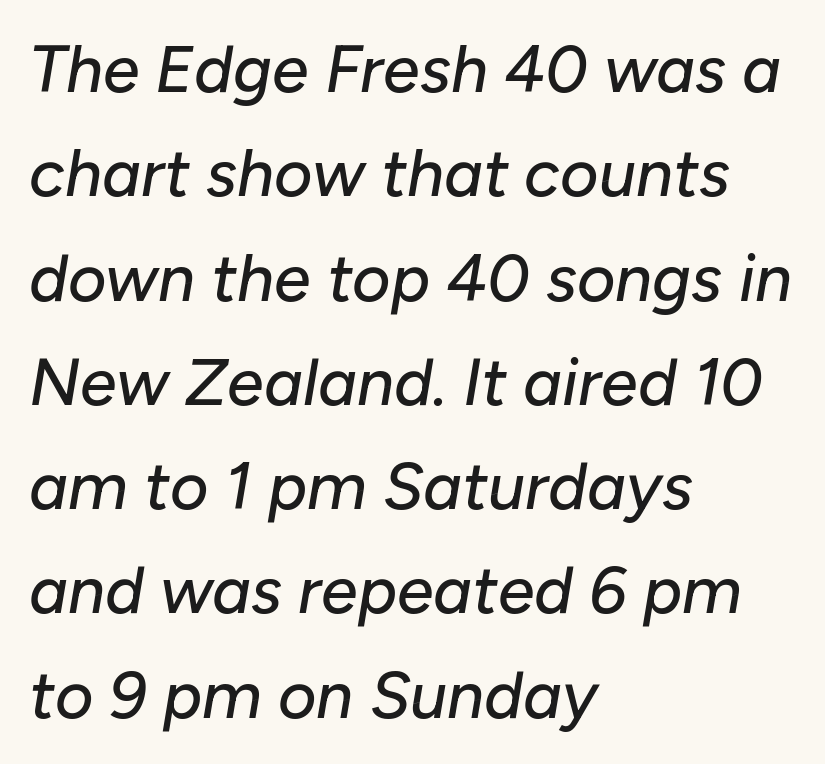
Q: Is the text italic (slanted)? A: Yes, it leans right by about 10 degrees.
Q: Is the text underlined? A: No.
Q: How is the paragraph aligned? A: Left-aligned.
Q: Is the spacing between letters normal or unusually wide? A: Normal.
Q: Is the spacing between lines tight, normal or loose? A: Normal.
Q: Width (condensed, normal, or wide)? A: Normal.
Q: Stroke contrast? A: Low.
Q: x-height? A: Medium.
Q: Monospaced? A: No.
